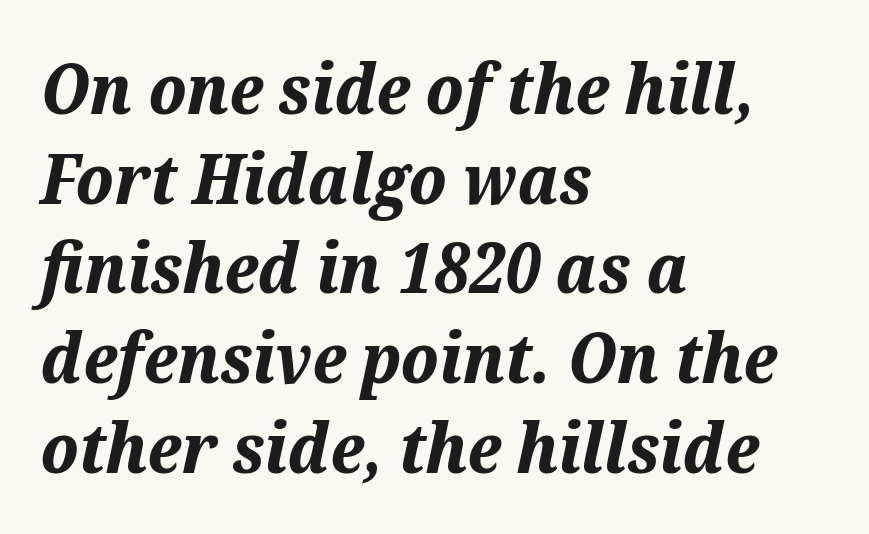
{"italic": "yes", "lean": "right", "slant_degrees": 12, "bold": "yes", "weight": "bold", "width": "normal", "stroke_contrast": "medium", "x_height": "medium", "monospaced": "no", "underline": "no", "align": "left", "line_spacing": "normal", "line_spacing_ratio": 1.3, "letter_spacing": "normal", "letter_spacing_em": 0.0, "glyph_px": 69}
